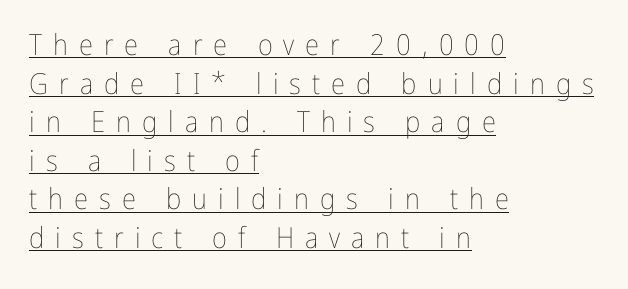
Q: Is the text bold? A: No.
Q: Is the text italic (slanted)? A: No, it is upright.
Q: Is the text underlined? A: Yes.
Q: How is the paragraph aligned? A: Left-aligned.
Q: Is the spacing between letters normal or unusually wide? A: Unusually wide.
Q: Is the spacing between lines tight, normal or loose? A: Normal.
Q: Width (condensed, normal, or wide)? A: Condensed.
Q: Stroke contrast? A: Low.
Q: x-height? A: Medium.
Q: Monospaced? A: No.
